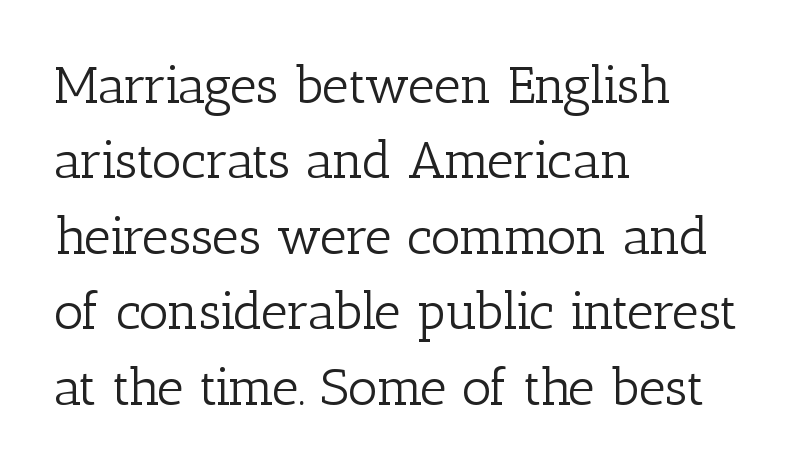
The image shows 52 px light serif type, upright; set left-aligned, normal line spacing (1.45x), normal letter spacing, not underlined; low stroke contrast and a medium x-height.
